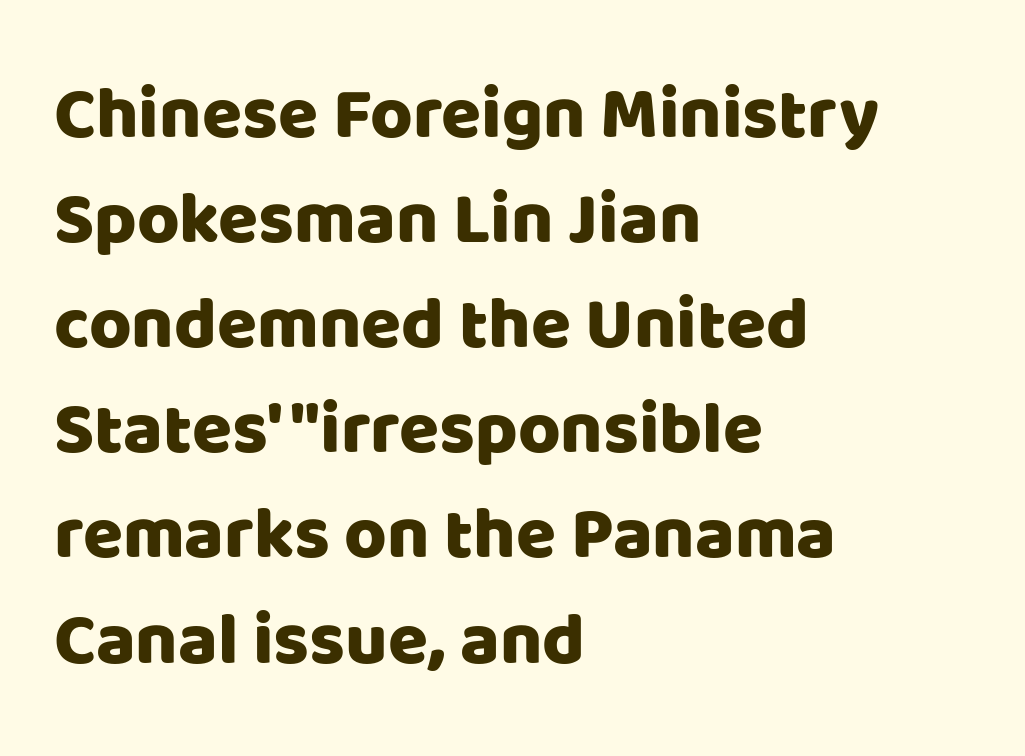
Q: Is the text italic (slanted)? A: No, it is upright.
Q: Is the typeface a serif or a sans-serif typeface? A: Sans-serif.
Q: Is the text underlined? A: No.
Q: How is the paragraph aligned? A: Left-aligned.
Q: Is the spacing between letters normal or unusually wide? A: Normal.
Q: Is the spacing between lines tight, normal or loose? A: Normal.
Q: Width (condensed, normal, or wide)? A: Normal.
Q: Stroke contrast? A: Low.
Q: x-height? A: Large.
Q: Monospaced? A: No.
